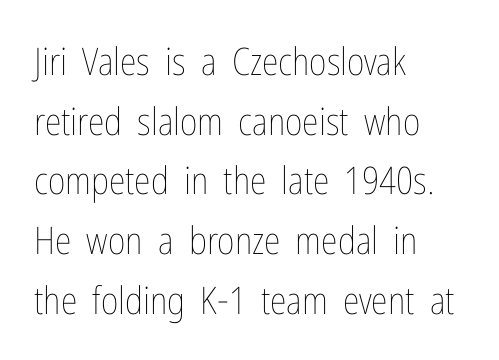
{"italic": "no", "bold": "no", "weight": "thin", "width": "condensed", "stroke_contrast": "low", "x_height": "medium", "monospaced": "no", "underline": "no", "align": "left", "line_spacing": "normal", "line_spacing_ratio": 1.57, "letter_spacing": "normal", "letter_spacing_em": 0.0, "glyph_px": 38}
